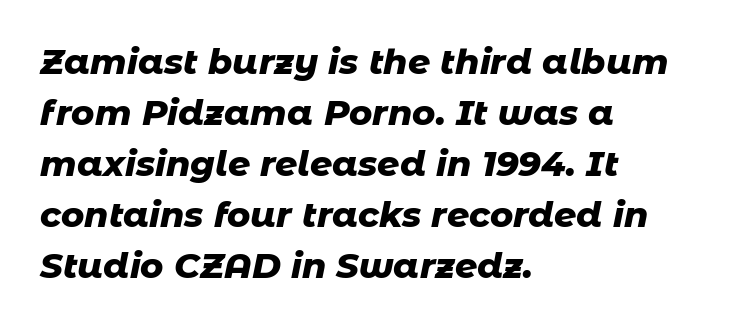
Q: Is the text bold? A: Yes.
Q: Is the text italic (slanted)? A: Yes, it leans right by about 11 degrees.
Q: Is the text underlined? A: No.
Q: How is the paragraph aligned? A: Left-aligned.
Q: Is the spacing between letters normal or unusually wide? A: Normal.
Q: Is the spacing between lines tight, normal or loose? A: Normal.
Q: Width (condensed, normal, or wide)? A: Normal.
Q: Stroke contrast? A: Low.
Q: x-height? A: Medium.
Q: Monospaced? A: No.
